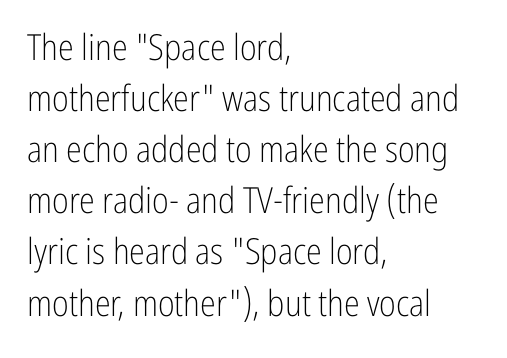
The image shows 36 px light, condensed sans-serif type, upright; set left-aligned, normal line spacing (1.42x), normal letter spacing, not underlined; low stroke contrast and a medium x-height.
